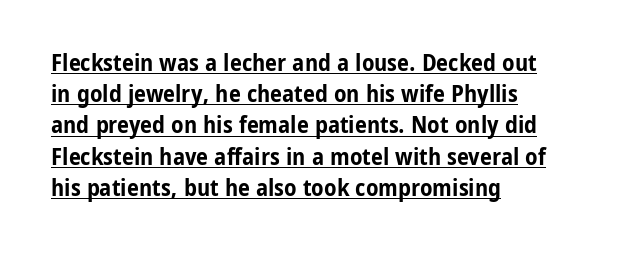
{"italic": "no", "bold": "yes", "underline": "yes", "align": "left", "line_spacing": "normal", "line_spacing_ratio": 1.3, "letter_spacing": "normal", "letter_spacing_em": 0.0, "glyph_px": 24}
